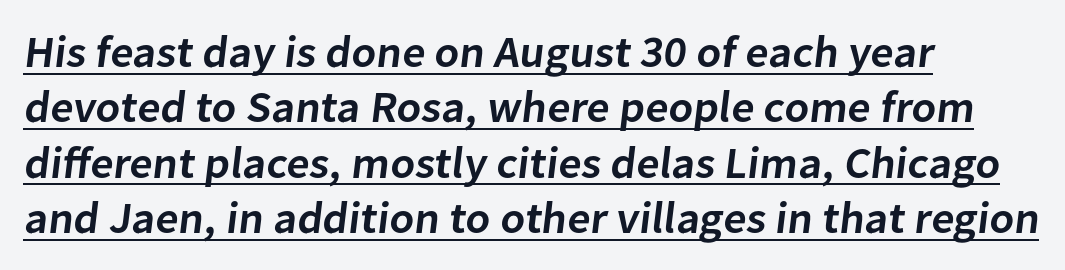
The image shows 44 px semibold sans-serif type; set left-aligned, normal line spacing (1.26x), normal letter spacing, underlined; low stroke contrast and a medium x-height.
